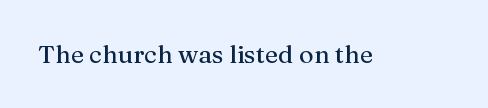
{"italic": "no", "underline": "no", "letter_spacing": "normal", "letter_spacing_em": 0.0, "glyph_px": 25}
